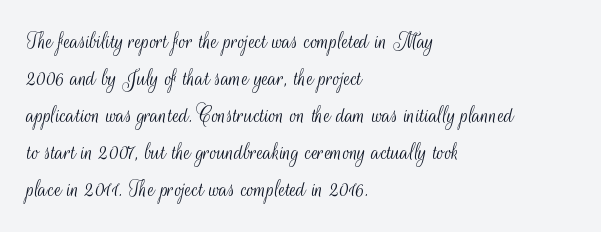
Every row of glyphs begins at an identical x-position on the left. Between one letter and the next there's only the usual sliver of space. Only glyphs here, with clear space below each row.
